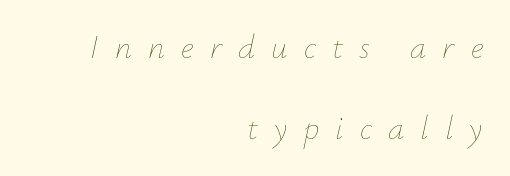
Is there much room between lines? Yes — plenty of vertical air separates them. The strokes are not fattened; the text isn't bold. What stands out about the letter spacing? Its width — letters are far apart. Underline: absent. If you drew a line through each stem, it would be angled.
